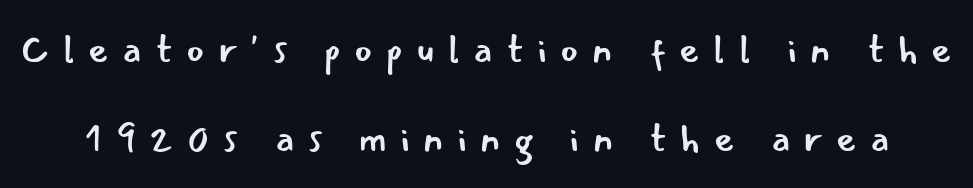
{"serif": "no", "italic": "no", "bold": "no", "weight": "regular", "width": "normal", "stroke_contrast": "low", "x_height": "small", "monospaced": "no", "underline": "no", "line_spacing": "loose", "line_spacing_ratio": 2.28, "letter_spacing": "wide", "letter_spacing_em": 0.34, "glyph_px": 39}
